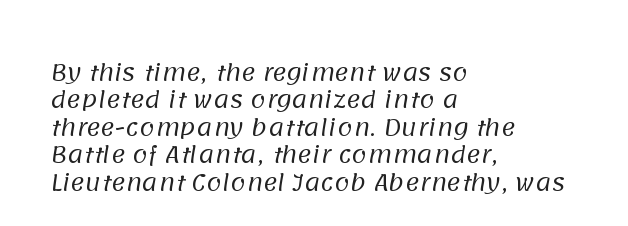
The image shows 22 px text type; set left-aligned, normal line spacing (1.25x), normal letter spacing, not underlined.
